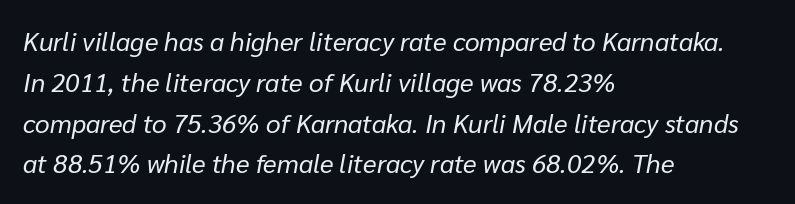
{"italic": "yes", "lean": "right", "slant_degrees": 10, "bold": "no", "underline": "no", "align": "left", "line_spacing": "normal", "line_spacing_ratio": 1.57, "letter_spacing": "normal", "letter_spacing_em": 0.0, "glyph_px": 26}
